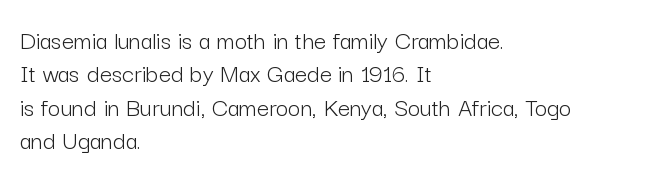
The image shows 27 px text type, upright; set left-aligned, line spacing 1.24x, normal letter spacing, not underlined.
